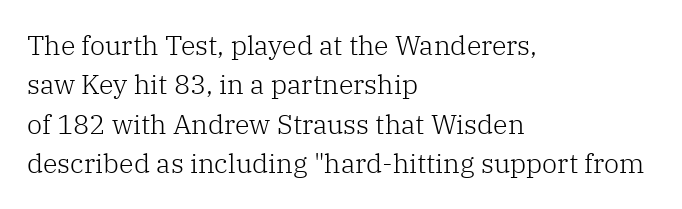
Quick note: not italic, upright. Is the stroke heavy? The answer is a plain regular-or-lighter. The setting favours the left margin, as ordinary paragraphs usually do. Has an underline been added? It has not. Tracking here is standard; glyphs follow each other at the usual distance. Line spacing here is normal.
